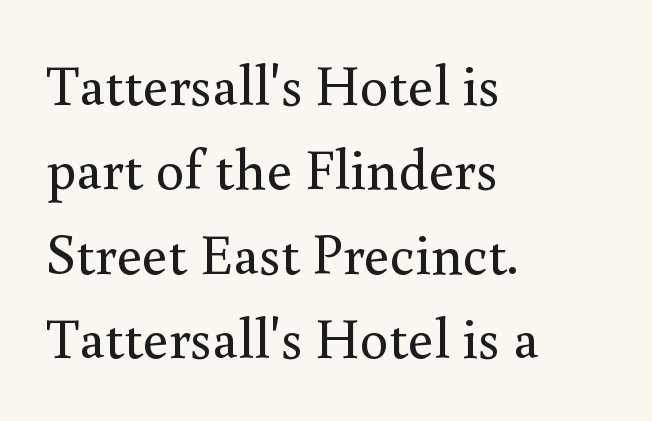
Students, observe: this is what conventionally led text looks like. Underlining? Definitely not there. The letters carry serifs — small finishing strokes at the ends of their stems. The strokes carry an ordinary text weight at most. The horizontal fit of the characters is conventional and even. If you drew a line through each stem, it would be perfectly vertical.
